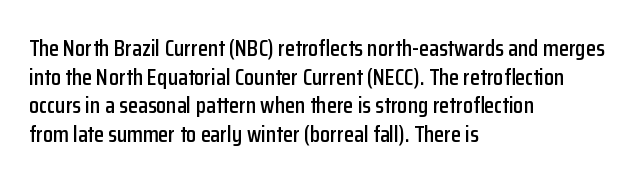
The image shows 23 px text type, upright; set left-aligned, line spacing 1.24x, normal letter spacing, not underlined.
